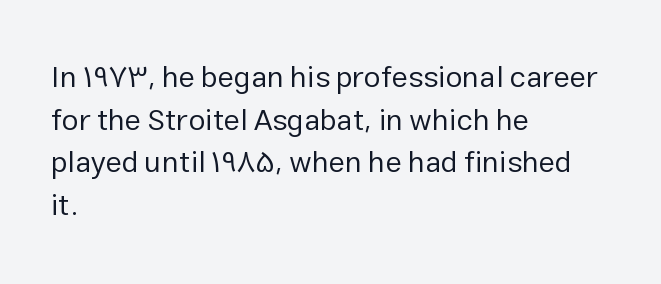
The image shows 30 px regular-weight sans-serif type, upright; set left-aligned, normal line spacing (1.42x), normal letter spacing, not underlined; low stroke contrast and a medium x-height.
